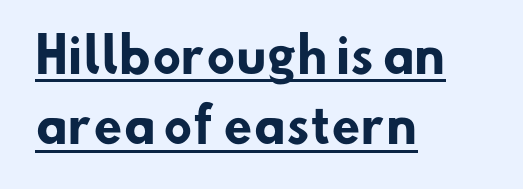
Q: Is the text bold? A: Yes.
Q: Is the typeface a serif or a sans-serif typeface? A: Sans-serif.
Q: Is the text underlined? A: Yes.
Q: How is the paragraph aligned? A: Left-aligned.
Q: Is the spacing between letters normal or unusually wide? A: Normal.
Q: Is the spacing between lines tight, normal or loose? A: Normal.
Q: Width (condensed, normal, or wide)? A: Normal.
Q: Stroke contrast? A: Low.
Q: x-height? A: Small.
Q: Monospaced? A: No.
